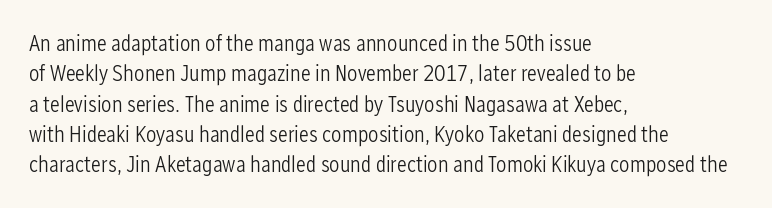
The space directly below the letters is spotless. Caption: standard tracking, unaltered. Vertically, the passage feels balanced, rows spaced as you'd expect. Does the lettering tilt? It doesn't — this is upright.
